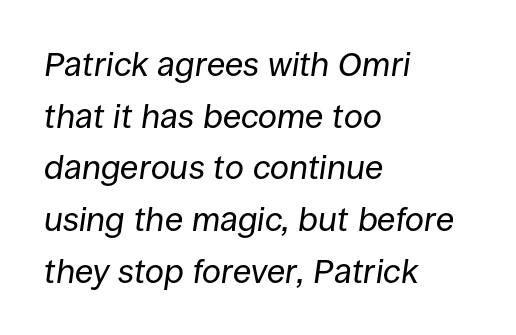
Q: Is the text bold? A: No.
Q: Is the text italic (slanted)? A: Yes, it leans right by about 8 degrees.
Q: Is the text underlined? A: No.
Q: How is the paragraph aligned? A: Left-aligned.
Q: Is the spacing between letters normal or unusually wide? A: Normal.
Q: Is the spacing between lines tight, normal or loose? A: Normal.
Q: Width (condensed, normal, or wide)? A: Normal.
Q: Stroke contrast? A: Low.
Q: x-height? A: Large.
Q: Monospaced? A: No.
